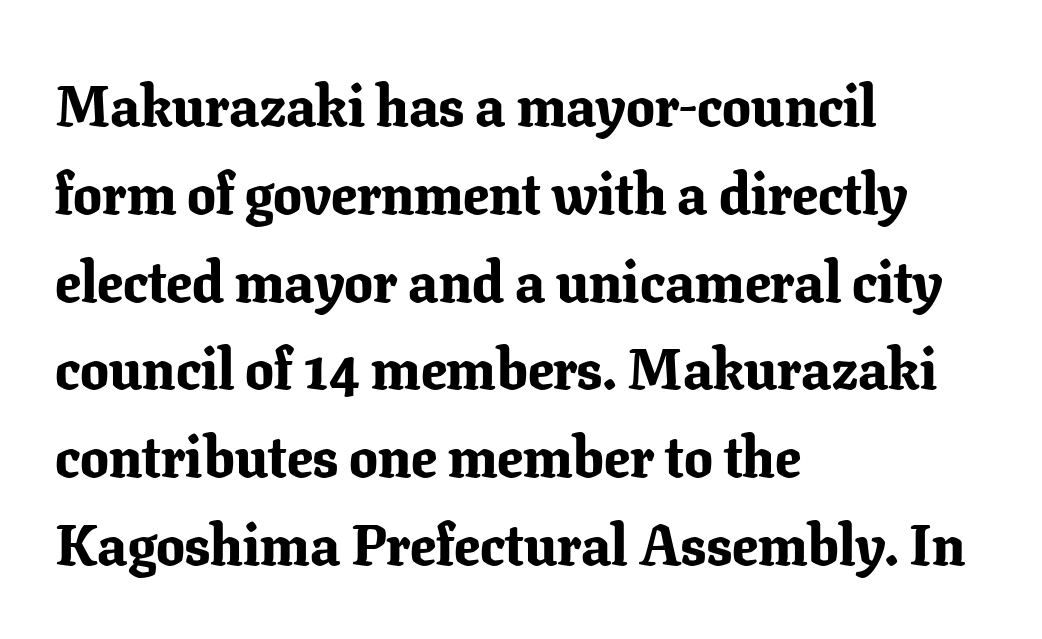
{"serif": "yes", "italic": "no", "bold": "yes", "weight": "bold", "width": "normal", "stroke_contrast": "low", "x_height": "medium", "monospaced": "no", "underline": "no", "align": "left", "line_spacing": "normal", "line_spacing_ratio": 1.54, "letter_spacing": "normal", "letter_spacing_em": 0.0, "glyph_px": 57}
